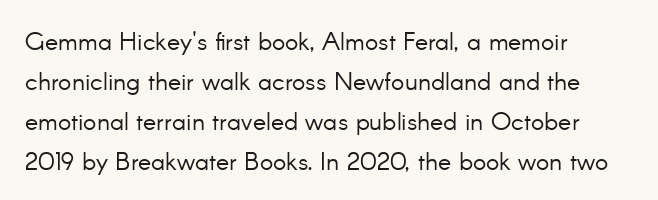
Q: Is the text bold? A: No.
Q: Is the text italic (slanted)? A: No, it is upright.
Q: Is the text underlined? A: No.
Q: How is the paragraph aligned? A: Left-aligned.
Q: Is the spacing between letters normal or unusually wide? A: Normal.
Q: Is the spacing between lines tight, normal or loose? A: Normal.
